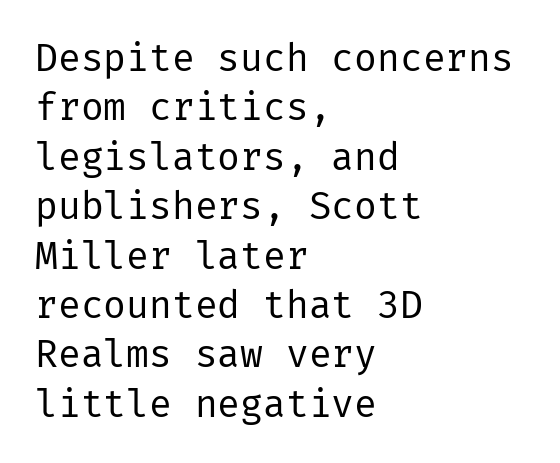
The image shows 38 px regular-weight sans-serif type, upright; set left-aligned, normal line spacing (1.3x), normal letter spacing, not underlined; low stroke contrast and a medium x-height.
